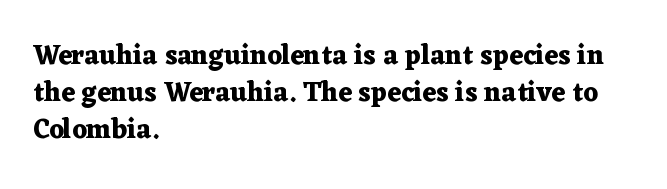
{"italic": "no", "bold": "yes", "underline": "no", "align": "left", "line_spacing": "normal", "line_spacing_ratio": 1.37, "letter_spacing": "normal", "letter_spacing_em": 0.0, "glyph_px": 27}
